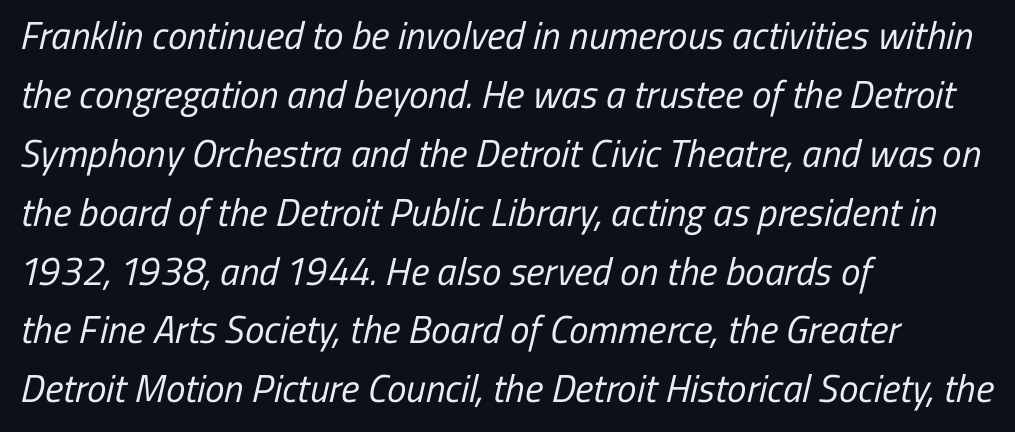
Font category for this specimen: sans-serif. The glyphs are unaccompanied by any horizontal stroke below them. Character widths vary here, with narrow letters taking less room than wide ones. Horizontal alignment here is leftward, the default for most running prose.
